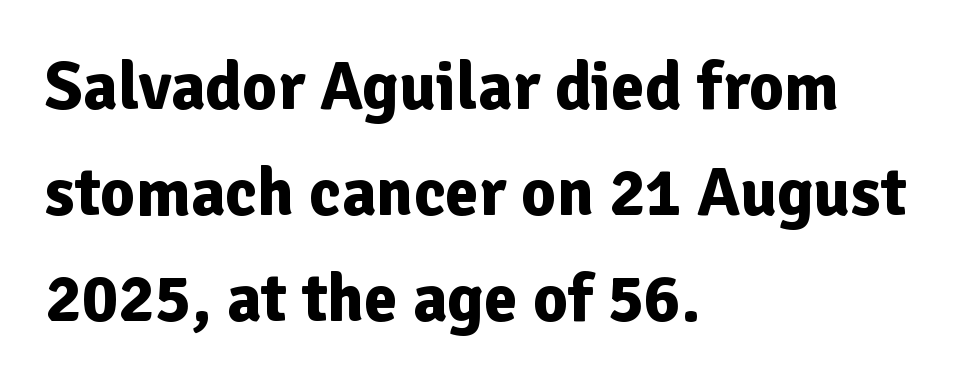
Q: Is the text bold? A: Yes.
Q: Is the text italic (slanted)? A: No, it is upright.
Q: Is the typeface a serif or a sans-serif typeface? A: Sans-serif.
Q: Is the text underlined? A: No.
Q: How is the paragraph aligned? A: Left-aligned.
Q: Is the spacing between letters normal or unusually wide? A: Normal.
Q: Is the spacing between lines tight, normal or loose? A: Normal.
Q: Width (condensed, normal, or wide)? A: Normal.
Q: Stroke contrast? A: Low.
Q: x-height? A: Medium.
Q: Monospaced? A: No.
